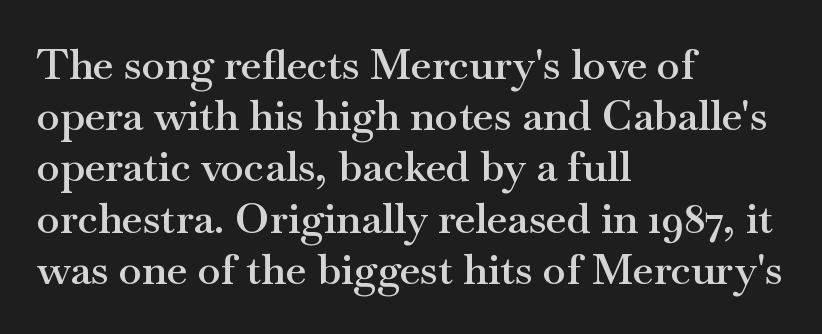
You could not count columns in this text — the font is proportionally spaced. This sample uses a serif face. These lines carry some extra weight — a demibold, not a full bold. The rendering anchors every line to the left-hand side. Is there any slant? The stems are plumb.
